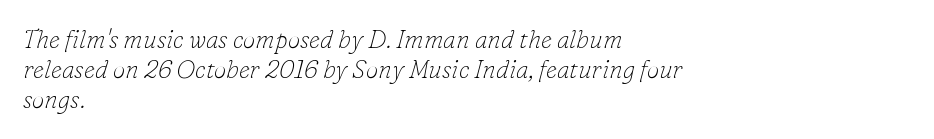
Q: Is the text bold? A: No.
Q: Is the text italic (slanted)? A: Yes, it leans right by about 16 degrees.
Q: Is the text underlined? A: No.
Q: How is the paragraph aligned? A: Left-aligned.
Q: Is the spacing between letters normal or unusually wide? A: Normal.
